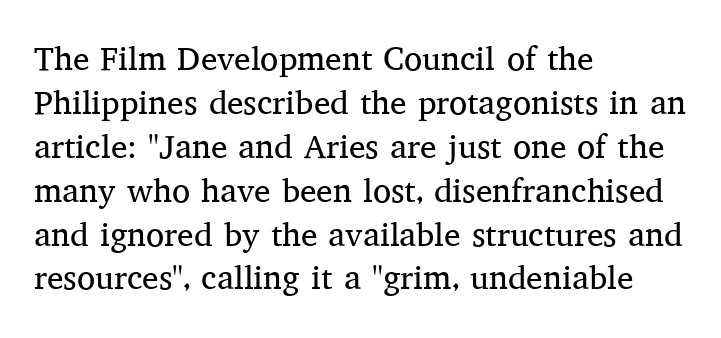
{"serif": "yes", "italic": "no", "bold": "no", "weight": "regular", "width": "normal", "stroke_contrast": "medium", "x_height": "medium", "monospaced": "no", "underline": "no", "align": "left", "line_spacing": "normal", "line_spacing_ratio": 1.33, "letter_spacing": "normal", "letter_spacing_em": 0.0, "glyph_px": 33}
